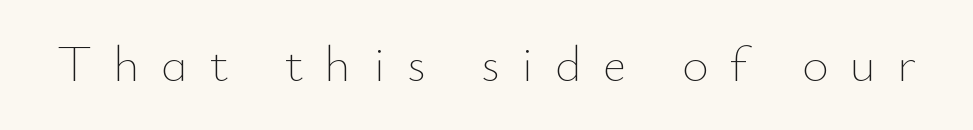
{"italic": "no", "bold": "no", "weight": "thin", "width": "normal", "stroke_contrast": "low", "x_height": "small", "monospaced": "no", "underline": "no", "letter_spacing": "wide", "letter_spacing_em": 0.42, "glyph_px": 51}
